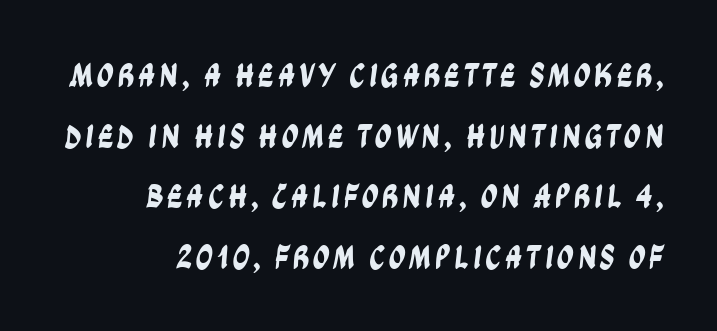
{"serif": "no", "width": "condensed", "stroke_contrast": "low", "x_height": "large", "monospaced": "no", "underline": "no", "align": "right", "line_spacing_ratio": 1.78, "glyph_px": 34}
